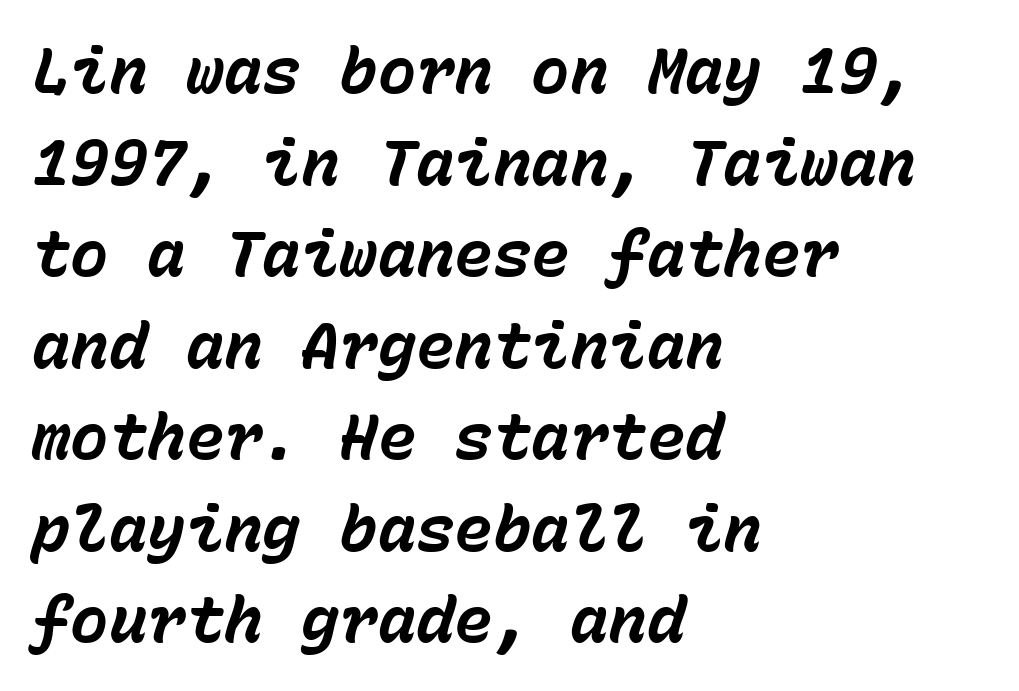
The image shows 64 px bold type, italic (leaning right), monospaced; set left-aligned, normal line spacing (1.43x), normal letter spacing, not underlined; low stroke contrast and a medium x-height.
